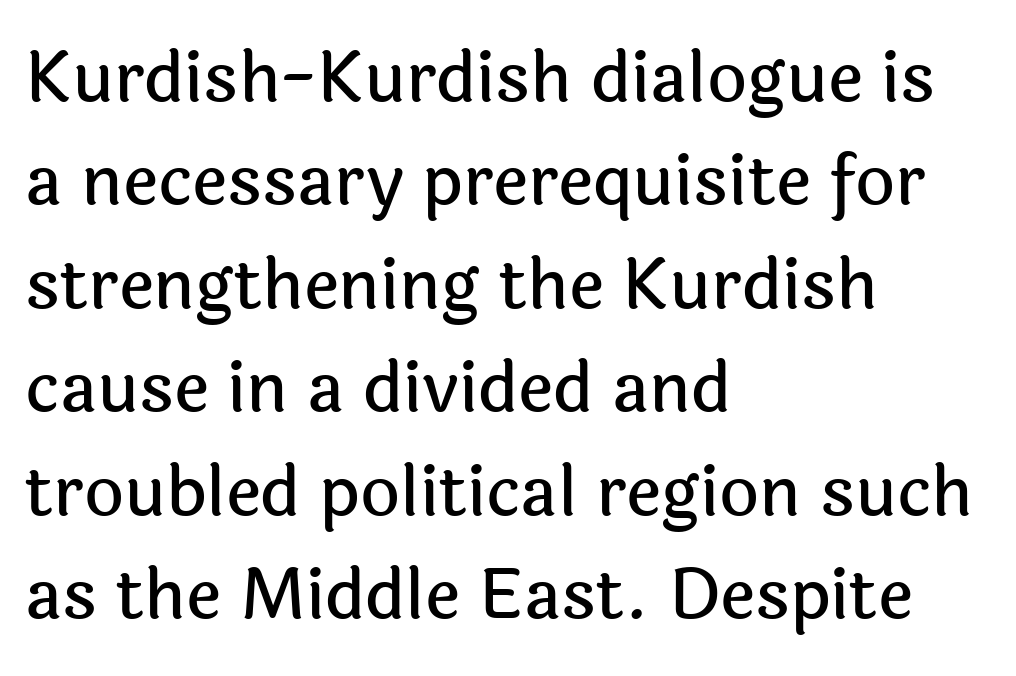
The image shows 69 px sans-serif type, upright; set left-aligned, normal line spacing (1.5x), normal letter spacing, not underlined; a medium x-height.
